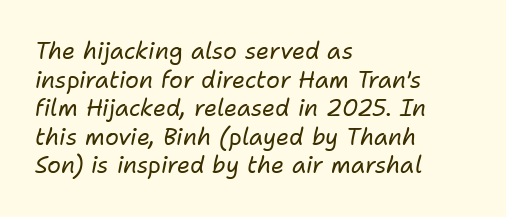
The image shows 23 px text type, italic (leaning right); set left-aligned, line spacing 1.24x, normal letter spacing, not underlined.
